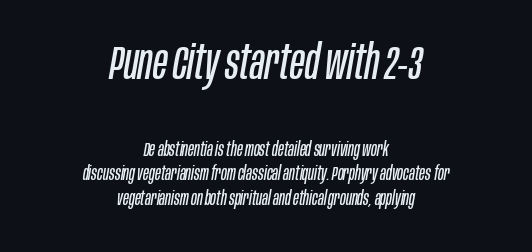
You could call the tracking neutral — neither tight nor loose. These lines stack symmetrically, like a column narrowing and widening about its center. The letters in the upper block stand taller than those in the block below. Each letter keeps its own natural width here, so spacing adapts to shape. Is there much room between lines? A standard amount, neither cramped nor airy.
